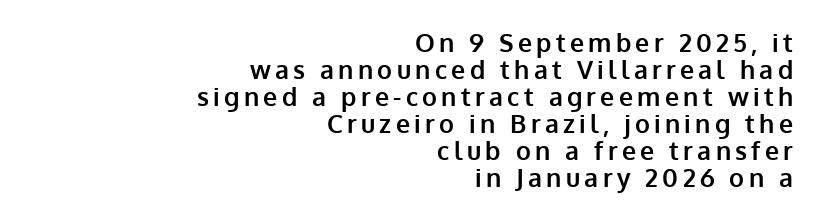
{"italic": "no", "bold": "yes", "underline": "no", "align": "right", "line_spacing": "tight", "line_spacing_ratio": 1.08, "glyph_px": 25}
